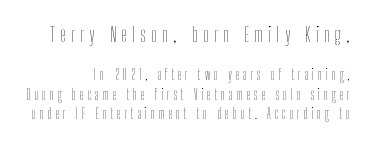
{"italic": "no", "bold": "no", "underline": "no", "align": "right", "line_spacing": "normal", "line_spacing_ratio": 1.4, "letter_spacing": "wide", "letter_spacing_em": 0.27, "larger_block": "first", "size_ratio": 1.43, "glyph_px": 20}
